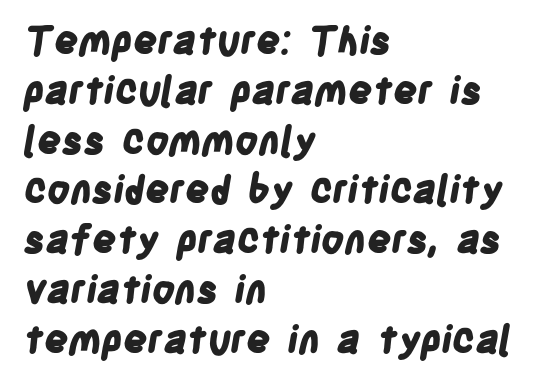
Reading down the column, the eye jumps a familiar distance to each next line. Check under the words: just untouched page. Typesetter's note: full bold, strokes at maximum text heaviness. The type family on display is of the sans-serif kind. These lines are set flush left with a ragged right edge. Spacing verdict: proportional, widths tailored to each character.
